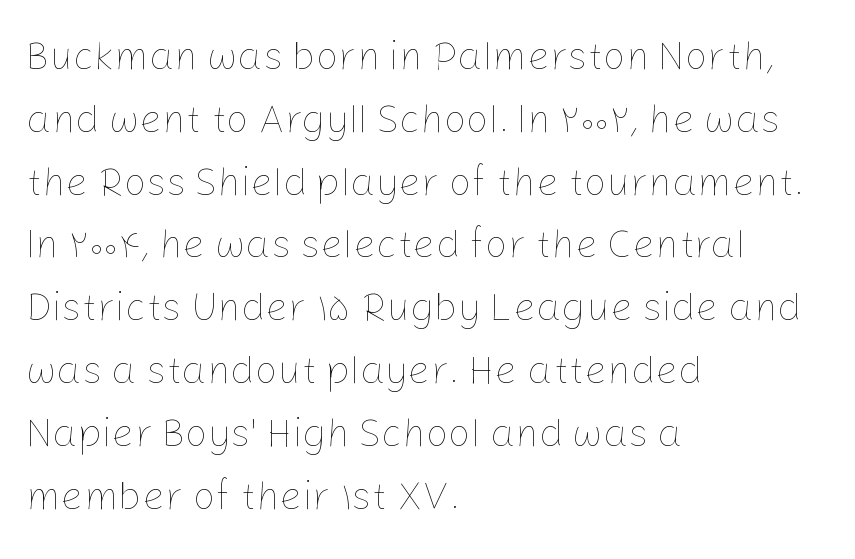
Q: Is the text bold? A: No.
Q: Is the text italic (slanted)? A: No, it is upright.
Q: Is the text underlined? A: No.
Q: How is the paragraph aligned? A: Left-aligned.
Q: Is the spacing between letters normal or unusually wide? A: Normal.
Q: Is the spacing between lines tight, normal or loose? A: Normal.
Q: Width (condensed, normal, or wide)? A: Normal.
Q: Stroke contrast? A: Low.
Q: x-height? A: Medium.
Q: Monospaced? A: No.
